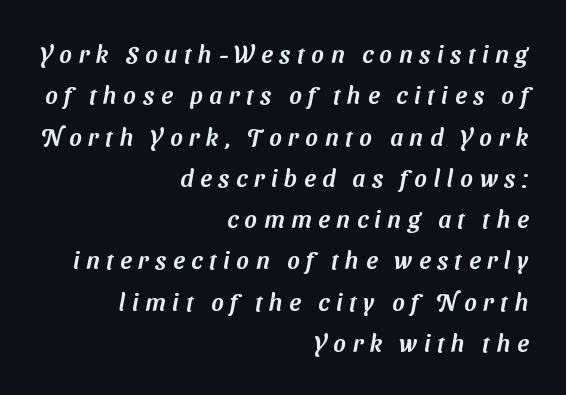
Q: Is the text underlined? A: No.
Q: How is the paragraph aligned? A: Right-aligned.
Q: Is the spacing between letters normal or unusually wide? A: Unusually wide.
